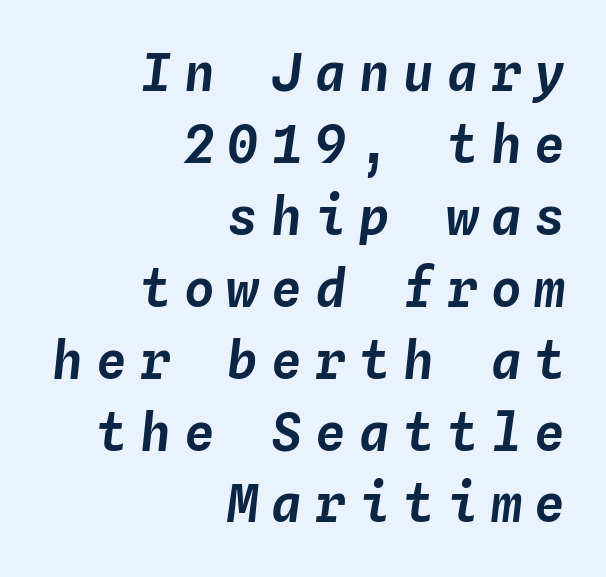
Short note: letters widely spaced. Every row of glyphs terminates at an identical x-position on the right. Summary of vertical rhythm: regular, with standard interline spacing. Only glyphs here, with clear space below each row. Here the designer chose a console-style face with uniform glyph widths. It's the slanting kind of type.
